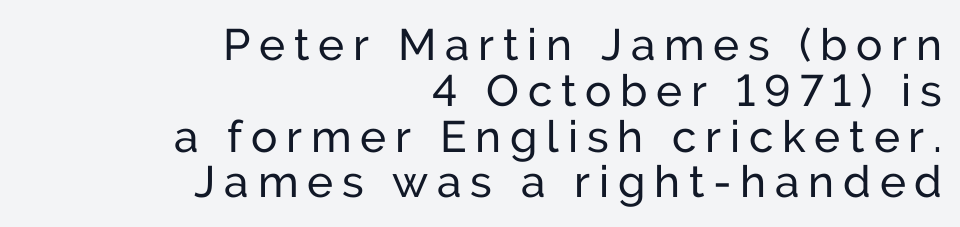
{"serif": "no", "italic": "no", "bold": "no", "weight": "regular", "width": "normal", "stroke_contrast": "low", "x_height": "medium", "monospaced": "no", "underline": "no", "align": "right", "line_spacing": "tight", "line_spacing_ratio": 1.04, "letter_spacing": "wide", "letter_spacing_em": 0.2, "glyph_px": 44}
